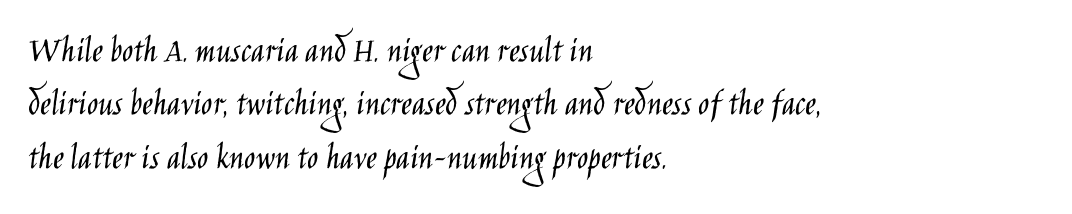
The image shows 37 px light, condensed sans-serif type; set left-aligned, normal line spacing (1.44x), normal letter spacing, not underlined; low stroke contrast and a large x-height.
